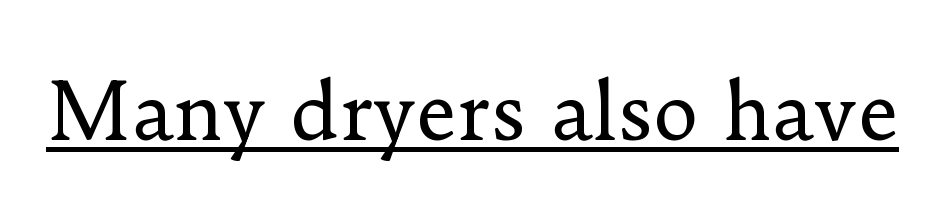
Tall strokes in this sample are plumb rather than angled. What decoration does the sample have? An underline. Weight: regular or lighter. What stands out about the letter spacing? Nothing — it is the standard amount. The face used here is seriffed, in the tradition of book romans.
